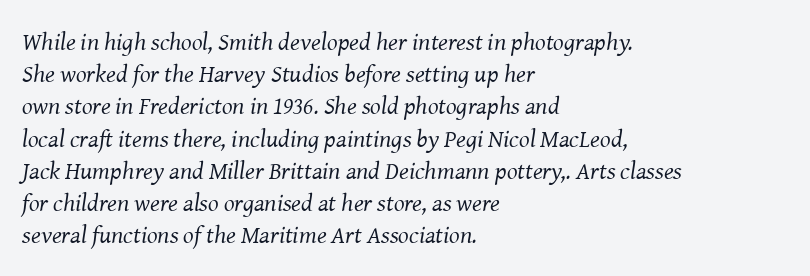
Tall strokes in this sample are angled rather than plumb. Nothing heavy about these letters — not bold at all. Horizontally, the lines are justified to the leading edge only. Each row of text sits above clean, open space.
